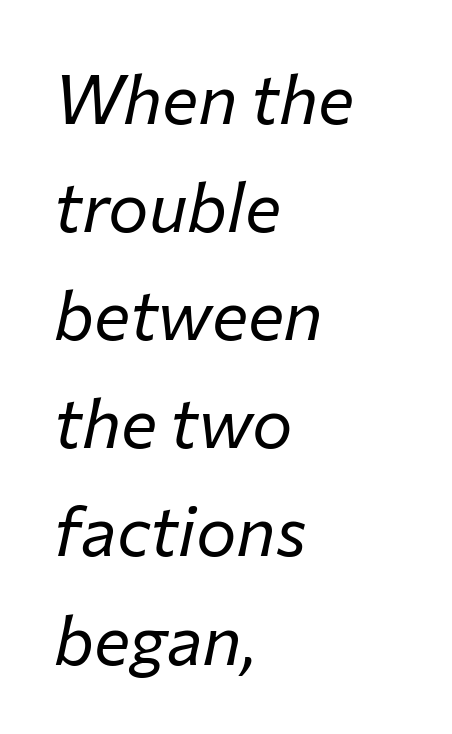
{"italic": "yes", "lean": "right", "slant_degrees": 12, "bold": "no", "weight": "regular", "width": "normal", "stroke_contrast": "low", "x_height": "medium", "monospaced": "no", "underline": "no", "align": "left", "line_spacing": "normal", "line_spacing_ratio": 1.59, "letter_spacing": "normal", "letter_spacing_em": 0.0, "glyph_px": 68}
